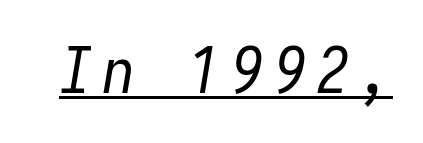
Q: Is the text bold? A: No.
Q: Is the text italic (slanted)? A: Yes, it leans right by about 9 degrees.
Q: Is the text underlined? A: Yes.
Q: Width (condensed, normal, or wide)? A: Condensed.
Q: Stroke contrast? A: Low.
Q: x-height? A: Medium.
Q: Monospaced? A: Yes.
